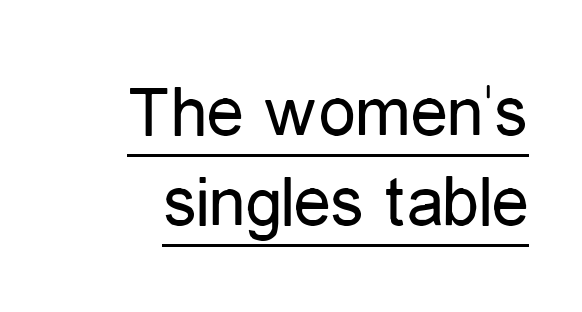
The image shows 74 px regular-weight, condensed sans-serif type, upright; set right-aligned, line spacing 1.21x, normal letter spacing, underlined; low stroke contrast and a medium x-height.
